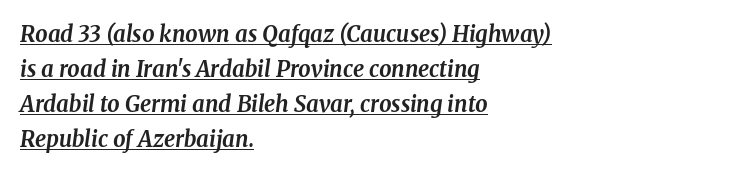
The image shows 22 px bold type, italic (leaning right); set left-aligned, normal line spacing (1.59x), normal letter spacing, underlined.
